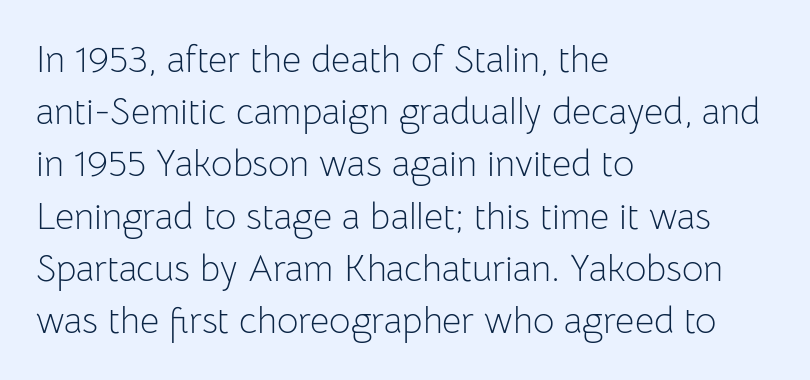
Q: Is the text bold? A: No.
Q: Is the text italic (slanted)? A: No, it is upright.
Q: Is the typeface a serif or a sans-serif typeface? A: Sans-serif.
Q: Is the text underlined? A: No.
Q: How is the paragraph aligned? A: Left-aligned.
Q: Is the spacing between letters normal or unusually wide? A: Normal.
Q: Is the spacing between lines tight, normal or loose? A: Normal.
Q: Width (condensed, normal, or wide)? A: Normal.
Q: Stroke contrast? A: Low.
Q: x-height? A: Medium.
Q: Monospaced? A: No.
